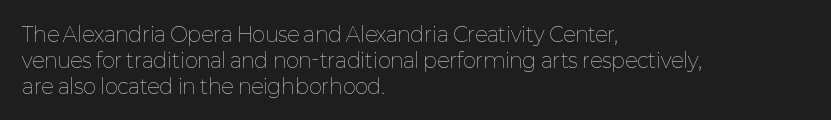
The image shows 20 px text type, upright; set left-aligned, normal line spacing (1.3x), normal letter spacing, not underlined.
